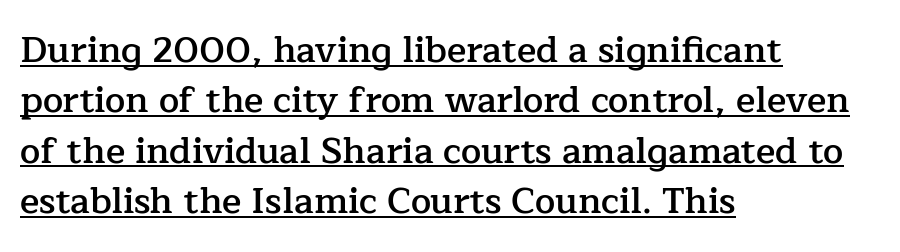
Q: Is the text bold? A: Semi-bold.
Q: Is the text italic (slanted)? A: No, it is upright.
Q: Is the typeface a serif or a sans-serif typeface? A: Serif.
Q: Is the text underlined? A: Yes.
Q: How is the paragraph aligned? A: Left-aligned.
Q: Is the spacing between letters normal or unusually wide? A: Normal.
Q: Is the spacing between lines tight, normal or loose? A: Normal.
Q: Width (condensed, normal, or wide)? A: Normal.
Q: Stroke contrast? A: Low.
Q: x-height? A: Medium.
Q: Monospaced? A: No.
